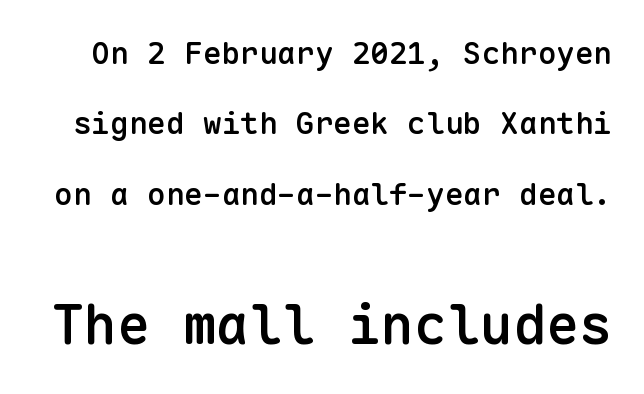
The image shows 55 px semibold sans-serif type, upright, monospaced; set loose line spacing (2.27x), normal letter spacing, not underlined; the second (bottom) block is 1.77x larger; low stroke contrast and a medium x-height.
